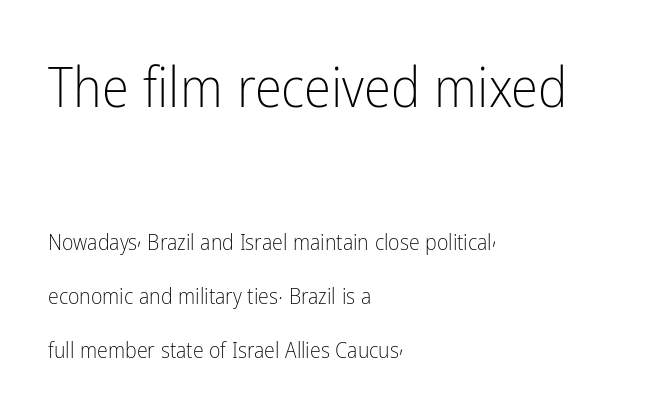
The image shows 55 px light, condensed sans-serif type, upright; set left-aligned, loose line spacing (2.44x), normal letter spacing, not underlined; the first (top) block is 2.5x larger; low stroke contrast and a medium x-height.
